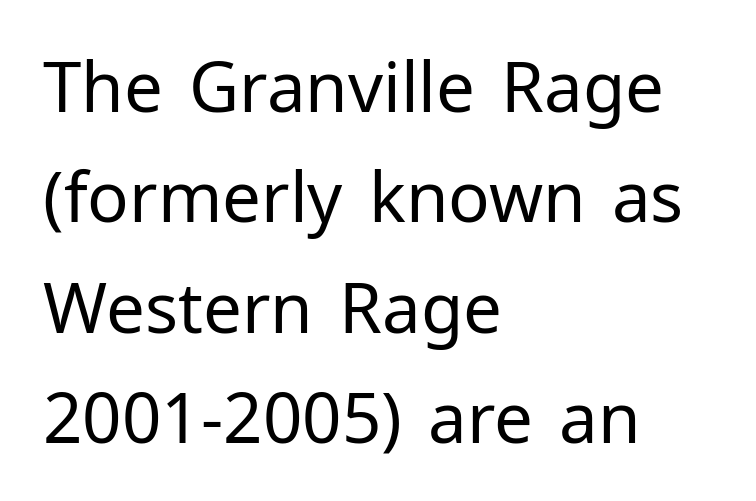
{"serif": "no", "italic": "no", "bold": "no", "weight": "regular", "width": "normal", "stroke_contrast": "low", "x_height": "medium", "monospaced": "no", "underline": "no", "align": "left", "line_spacing": "normal", "line_spacing_ratio": 1.6, "letter_spacing": "normal", "letter_spacing_em": 0.0, "glyph_px": 69}
